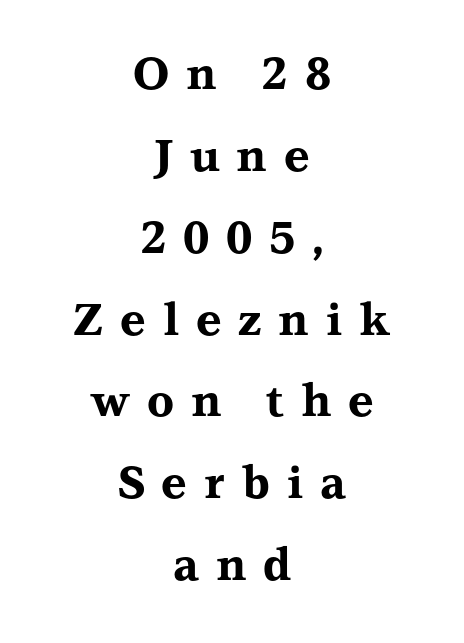
Q: Is the text bold? A: Yes.
Q: Is the text italic (slanted)? A: No, it is upright.
Q: Is the typeface a serif or a sans-serif typeface? A: Serif.
Q: Is the text underlined? A: No.
Q: How is the paragraph aligned? A: Centered.
Q: Is the spacing between letters normal or unusually wide? A: Unusually wide.
Q: Width (condensed, normal, or wide)? A: Wide.
Q: Stroke contrast? A: Medium.
Q: x-height? A: Medium.
Q: Monospaced? A: No.
